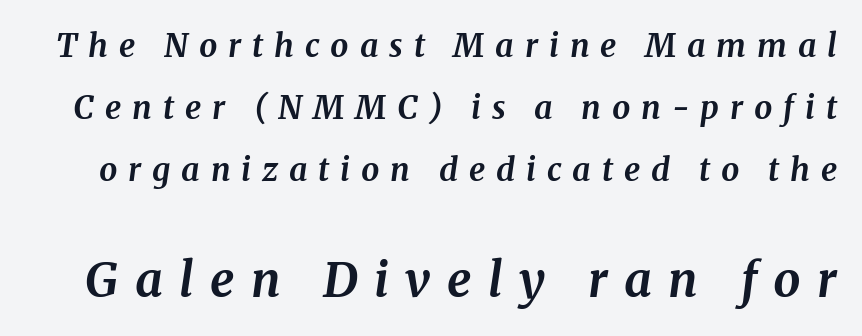
Q: Is the text bold? A: Yes.
Q: Is the text italic (slanted)? A: Yes, it leans right by about 8 degrees.
Q: Is the typeface a serif or a sans-serif typeface? A: Serif.
Q: Is the text underlined? A: No.
Q: Is the spacing between letters normal or unusually wide? A: Unusually wide.
Q: Is the spacing between lines tight, normal or loose? A: Loose.
Q: Which block of text is set in a larger size, the first (top) or the second (bottom)? A: The second (bottom) one.
Q: Width (condensed, normal, or wide)? A: Normal.
Q: Stroke contrast? A: Medium.
Q: x-height? A: Medium.
Q: Monospaced? A: No.
